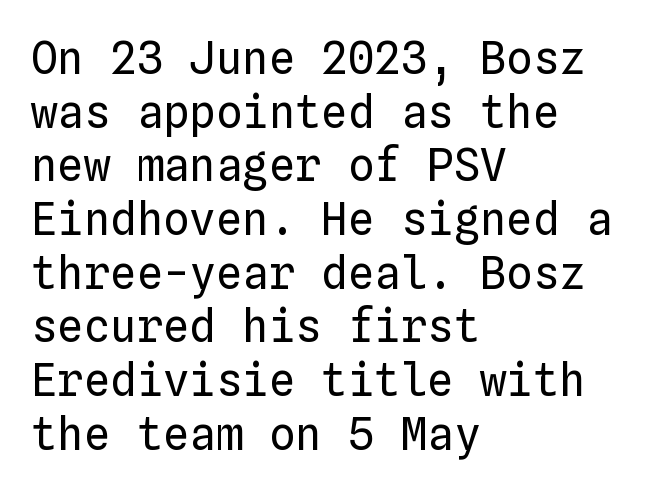
The image shows 44 px regular-weight type, upright, monospaced; set left-aligned, line spacing 1.22x, normal letter spacing, not underlined; low stroke contrast and a medium x-height.
